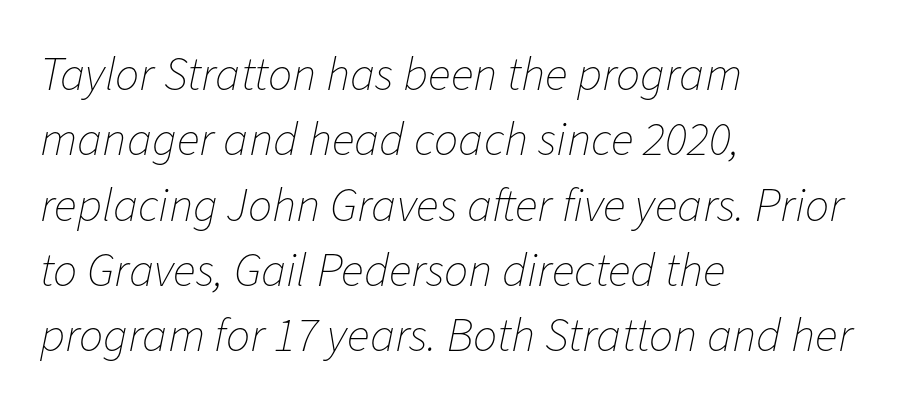
The typesetter chose a ragged-right arrangement here. The block of text has a typical density, with ordinary space between rows. The glyphs are unaccompanied by any horizontal stroke below them. Nothing unusual about the tracking: characters are spaced as the font intends. An italicized treatment has been applied to the whole sample.
